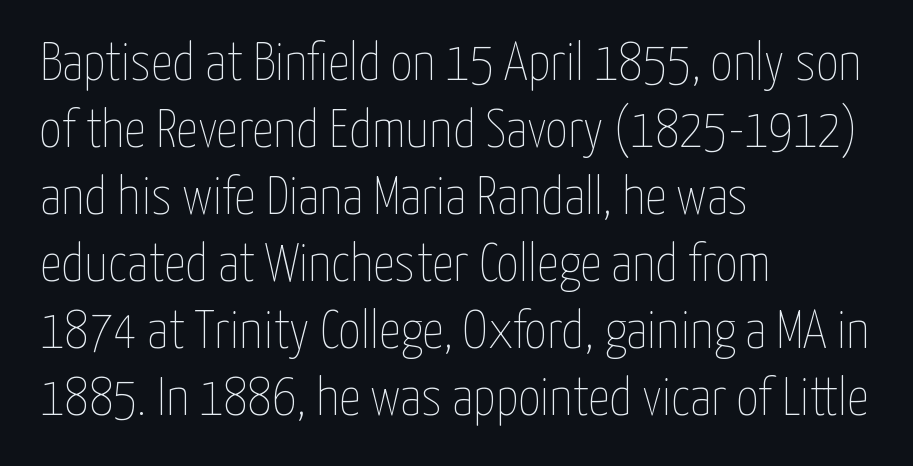
The image shows 54 px thin, condensed type, upright; set left-aligned, line spacing 1.24x, normal letter spacing, not underlined; low stroke contrast and a medium x-height.
